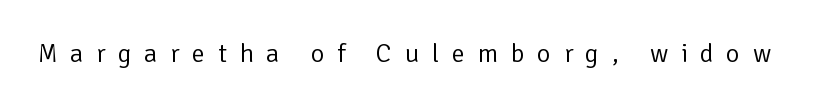
{"italic": "no", "bold": "no", "underline": "no", "letter_spacing": "wide", "letter_spacing_em": 0.49, "glyph_px": 26}
